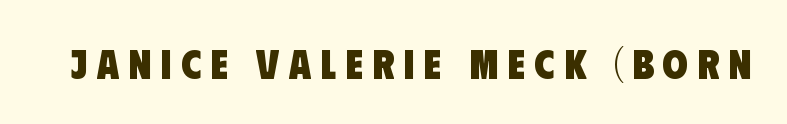
The image shows 41 px heavy, condensed sans-serif type; set unusually wide letter spacing (+0.23 em), not underlined; low stroke contrast and a large x-height.
